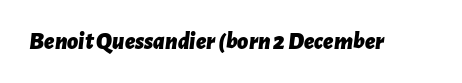
The image shows 24 px bold type, italic (leaning right); set normal letter spacing, not underlined.
